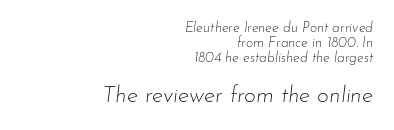
Where is the straight margin? On the right. Every character sits at an angle, as italics do. A bare baseline throughout the passage. Between these two stacked blocks, the lower one wins on size. Inter-character spacing is left at the font's built-in metrics. The weight tops out at a normal text grade.
